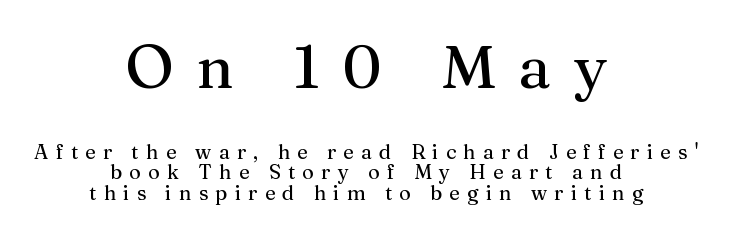
The image shows 61 px serif type, upright; set centered, tight line spacing (1.02x), unusually wide letter spacing (+0.37 em), not underlined; the first (top) block is 3.05x larger; medium stroke contrast and a medium x-height.
